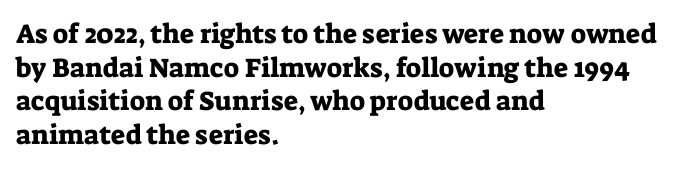
{"italic": "no", "underline": "no", "align": "left", "line_spacing": "normal", "line_spacing_ratio": 1.25, "letter_spacing": "normal", "letter_spacing_em": 0.0, "glyph_px": 27}
